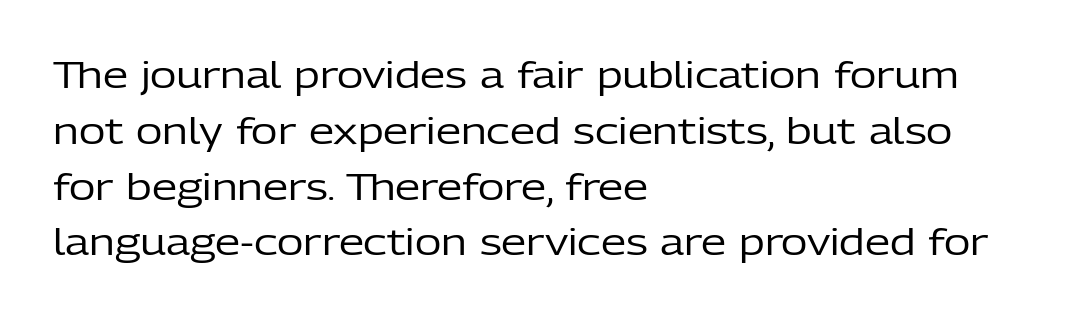
Q: Is the text bold? A: No.
Q: Is the text italic (slanted)? A: No, it is upright.
Q: Is the typeface a serif or a sans-serif typeface? A: Sans-serif.
Q: Is the text underlined? A: No.
Q: How is the paragraph aligned? A: Left-aligned.
Q: Is the spacing between letters normal or unusually wide? A: Normal.
Q: Is the spacing between lines tight, normal or loose? A: Normal.
Q: Width (condensed, normal, or wide)? A: Normal.
Q: Stroke contrast? A: Low.
Q: x-height? A: Medium.
Q: Monospaced? A: No.
